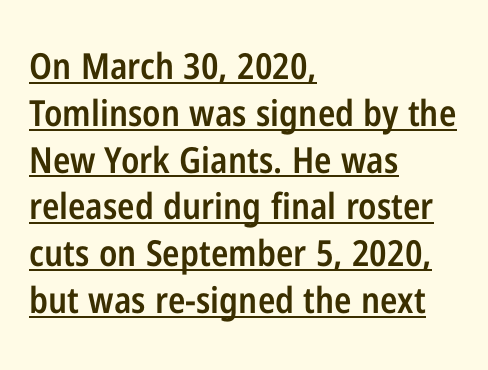
Regular leading. The rendering uses a semibold face; strokes are thickened but not to full bold. This sample uses plain, unmodified letter spacing. Check the space under the baseline: a stroke is drawn there. I'd call this a sans setting — the letters go barefoot.
